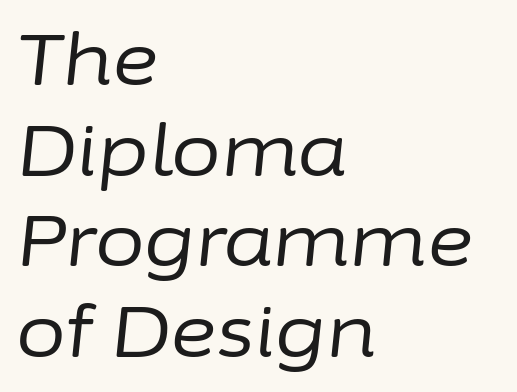
{"italic": "yes", "lean": "right", "slant_degrees": 6, "bold": "no", "weight": "regular", "width": "normal", "stroke_contrast": "low", "x_height": "medium", "monospaced": "no", "underline": "no", "align": "left", "line_spacing": "normal", "line_spacing_ratio": 1.26, "letter_spacing": "normal", "letter_spacing_em": 0.0, "glyph_px": 72}
